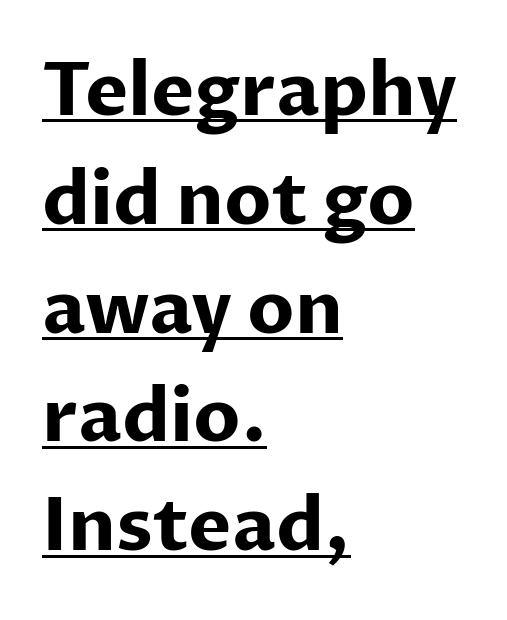
Q: Is the text bold? A: Yes.
Q: Is the text italic (slanted)? A: No, it is upright.
Q: Is the typeface a serif or a sans-serif typeface? A: Sans-serif.
Q: Is the text underlined? A: Yes.
Q: How is the paragraph aligned? A: Left-aligned.
Q: Is the spacing between letters normal or unusually wide? A: Normal.
Q: Is the spacing between lines tight, normal or loose? A: Normal.
Q: Width (condensed, normal, or wide)? A: Normal.
Q: Stroke contrast? A: Low.
Q: x-height? A: Medium.
Q: Monospaced? A: No.
